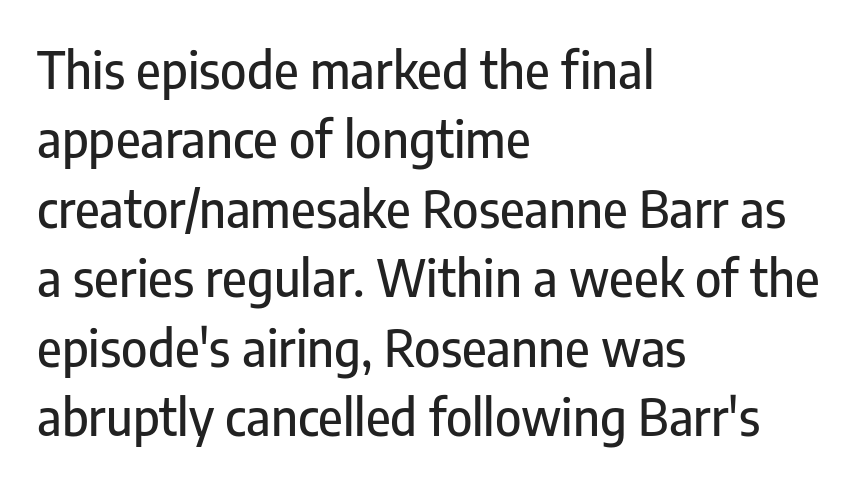
The rendering keeps characters at their native spacing. Character widths vary here, with narrow letters taking less room than wide ones. Italic: no, the glyphs are upright roman. Are there feet on the stems? There aren't — it's a sans. The paragraph has a hard left edge and a soft right edge. Lines of text with bare space underneath.
